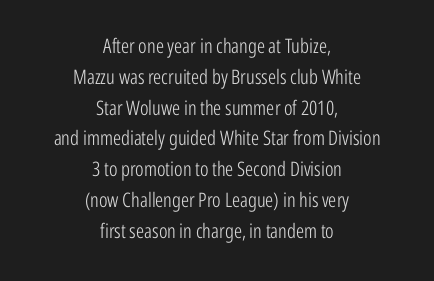
Q: Is the text bold? A: No.
Q: Is the text italic (slanted)? A: No, it is upright.
Q: Is the text underlined? A: No.
Q: How is the paragraph aligned? A: Centered.
Q: Is the spacing between letters normal or unusually wide? A: Normal.
Q: Is the spacing between lines tight, normal or loose? A: Normal.
